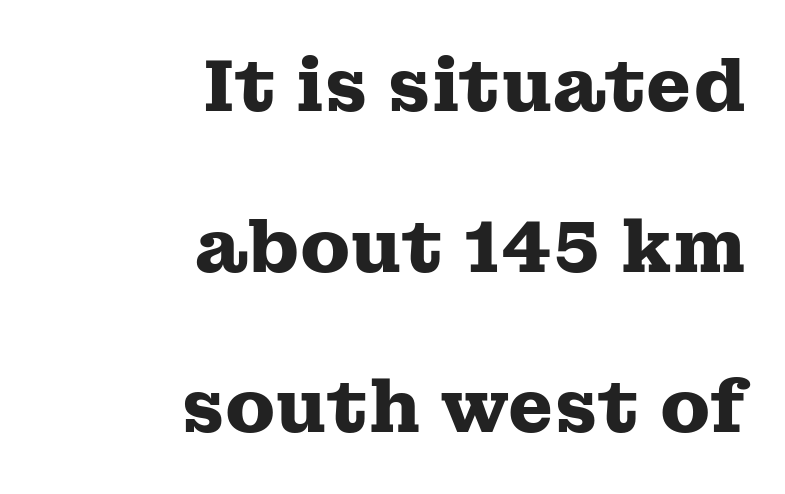
Q: Is the text bold? A: Yes.
Q: Is the text italic (slanted)? A: No, it is upright.
Q: Is the typeface a serif or a sans-serif typeface? A: Serif.
Q: Is the text underlined? A: No.
Q: How is the paragraph aligned? A: Right-aligned.
Q: Is the spacing between letters normal or unusually wide? A: Normal.
Q: Is the spacing between lines tight, normal or loose? A: Loose.
Q: Width (condensed, normal, or wide)? A: Wide.
Q: Stroke contrast? A: Medium.
Q: x-height? A: Medium.
Q: Monospaced? A: No.
